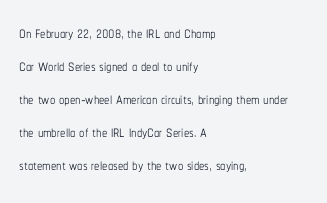
Q: Is the text bold? A: No.
Q: Is the text italic (slanted)? A: No, it is upright.
Q: Is the text underlined? A: No.
Q: How is the paragraph aligned? A: Left-aligned.
Q: Is the spacing between letters normal or unusually wide? A: Normal.
Q: Is the spacing between lines tight, normal or loose? A: Normal.
